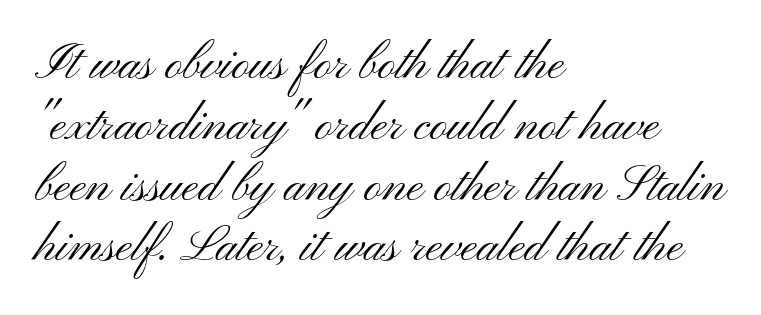
Q: Is the text bold? A: No.
Q: Is the text italic (slanted)? A: Yes.
Q: Is the typeface a serif or a sans-serif typeface? A: Sans-serif.
Q: Is the text underlined? A: No.
Q: How is the paragraph aligned? A: Left-aligned.
Q: Is the spacing between letters normal or unusually wide? A: Normal.
Q: Width (condensed, normal, or wide)? A: Wide.
Q: Stroke contrast? A: Medium.
Q: x-height? A: Small.
Q: Monospaced? A: No.
